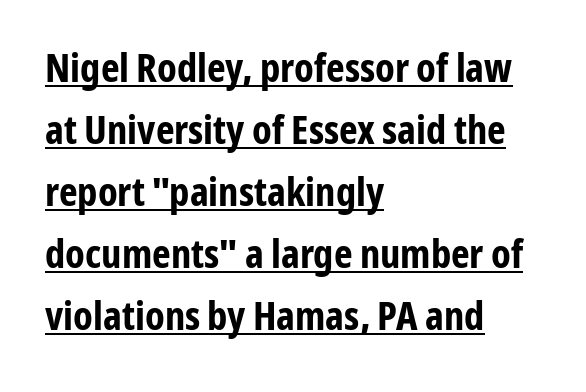
Vertical spacing — default. Note the varied advance widths — an 'i' is clearly narrower than an 'm'. Teacher's note: observe the even left margin — that is flush-left alignment. The type family on display is of the sans-serif kind. Letter spacing: default. Students, observe the line beneath the letters — that is underlining.
